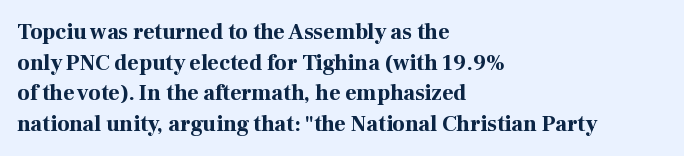
The image shows 22 px bold type, upright; set left-aligned, normal line spacing (1.39x), normal letter spacing, not underlined.
